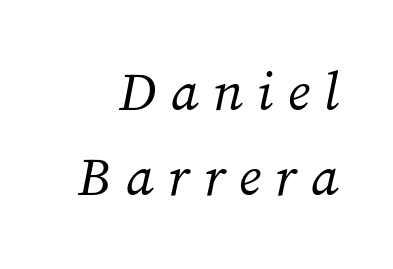
{"serif": "yes", "italic": "yes", "lean": "right", "slant_degrees": 12, "bold": "no", "weight": "regular", "width": "normal", "stroke_contrast": "medium", "x_height": "medium", "monospaced": "no", "underline": "no", "line_spacing": "normal", "line_spacing_ratio": 1.58, "letter_spacing": "wide", "letter_spacing_em": 0.26, "glyph_px": 54}
